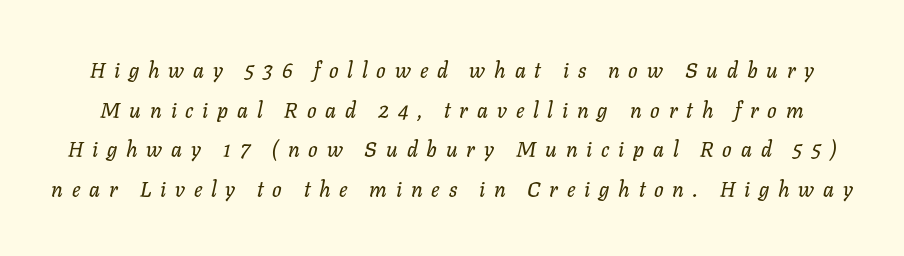
{"italic": "yes", "lean": "right", "slant_degrees": 11, "underline": "no", "line_spacing_ratio": 1.89, "letter_spacing": "wide", "letter_spacing_em": 0.42, "glyph_px": 21}
